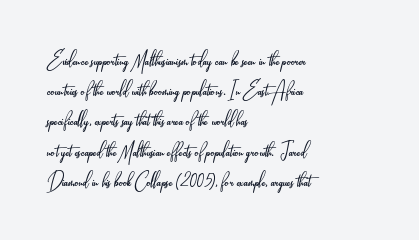
Q: Is the text bold? A: No.
Q: Is the text italic (slanted)? A: Yes.
Q: Is the text underlined? A: No.
Q: How is the paragraph aligned? A: Left-aligned.
Q: Is the spacing between letters normal or unusually wide? A: Normal.
